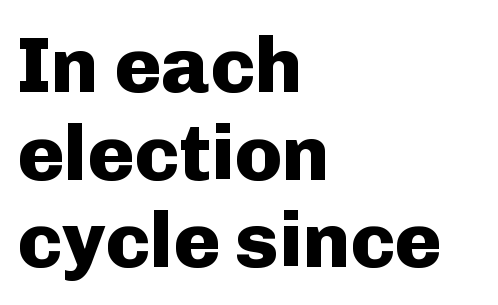
{"serif": "no", "italic": "no", "bold": "yes", "weight": "heavy", "width": "normal", "stroke_contrast": "low", "x_height": "medium", "monospaced": "no", "underline": "no", "align": "left", "line_spacing": "tight", "line_spacing_ratio": 1.11, "letter_spacing": "normal", "letter_spacing_em": 0.0, "glyph_px": 79}
